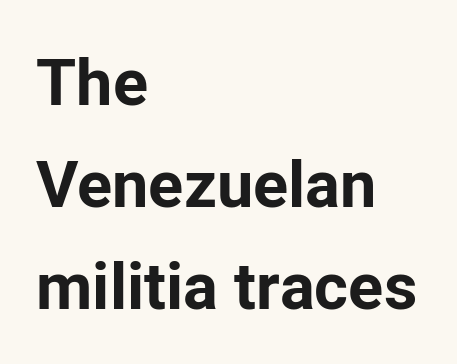
Q: Is the text bold? A: Yes.
Q: Is the text italic (slanted)? A: No, it is upright.
Q: Is the typeface a serif or a sans-serif typeface? A: Sans-serif.
Q: Is the text underlined? A: No.
Q: How is the paragraph aligned? A: Left-aligned.
Q: Is the spacing between letters normal or unusually wide? A: Normal.
Q: Is the spacing between lines tight, normal or loose? A: Normal.
Q: Width (condensed, normal, or wide)? A: Normal.
Q: Stroke contrast? A: Low.
Q: x-height? A: Medium.
Q: Monospaced? A: No.
